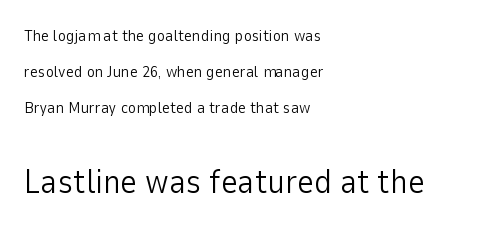
Q: Is the text bold? A: No.
Q: Is the text italic (slanted)? A: No, it is upright.
Q: Is the typeface a serif or a sans-serif typeface? A: Sans-serif.
Q: Is the text underlined? A: No.
Q: How is the paragraph aligned? A: Left-aligned.
Q: Is the spacing between letters normal or unusually wide? A: Normal.
Q: Is the spacing between lines tight, normal or loose? A: Loose.
Q: Which block of text is set in a larger size, the first (top) or the second (bottom)? A: The second (bottom) one.
Q: Width (condensed, normal, or wide)? A: Normal.
Q: Stroke contrast? A: Low.
Q: x-height? A: Medium.
Q: Monospaced? A: No.
